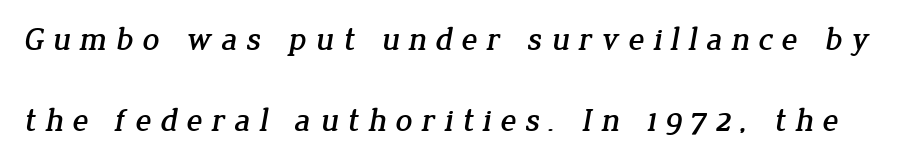
Small tapered or slab feet sit at the stroke ends, so this counts as serif. The space between consecutive lines is lavish. Think of a printed novel: that variable character pitch is what you see here. Honestly, the letter spacing is so wide it's the main thing you notice.
